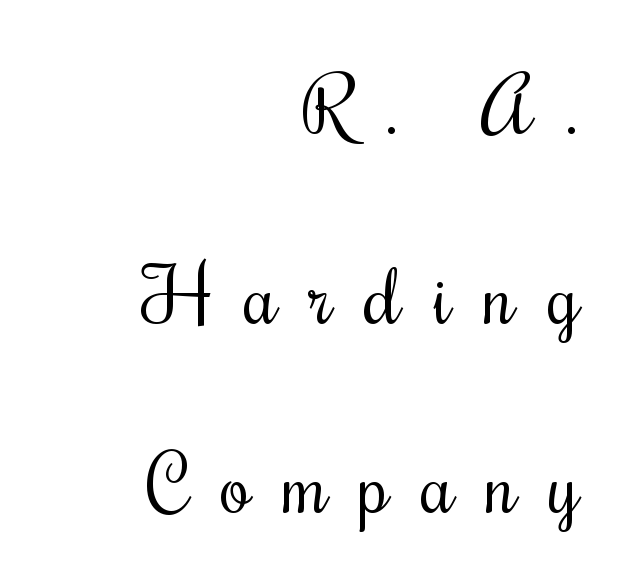
This block would shrink considerably if given ordinary leading; it's expanded now. Do the characters align in a grid? No, the font is proportional. Notice how the passage keeps a crisp vertical edge on the right only. The font is comparable to plain body text, perhaps lighter. Letters rest on an invisible, unmarked baseline. Words appear elongated and porous because spacing is wide.
